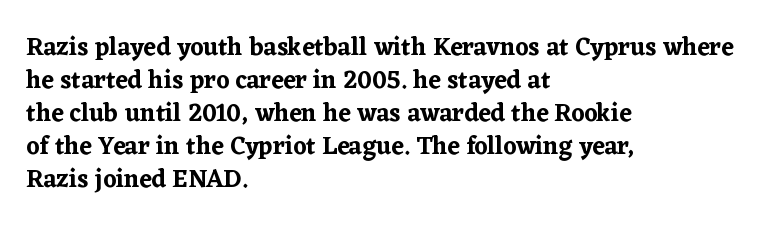
{"italic": "no", "underline": "no", "align": "left", "line_spacing": "normal", "line_spacing_ratio": 1.32, "letter_spacing": "normal", "letter_spacing_em": 0.0, "glyph_px": 25}
